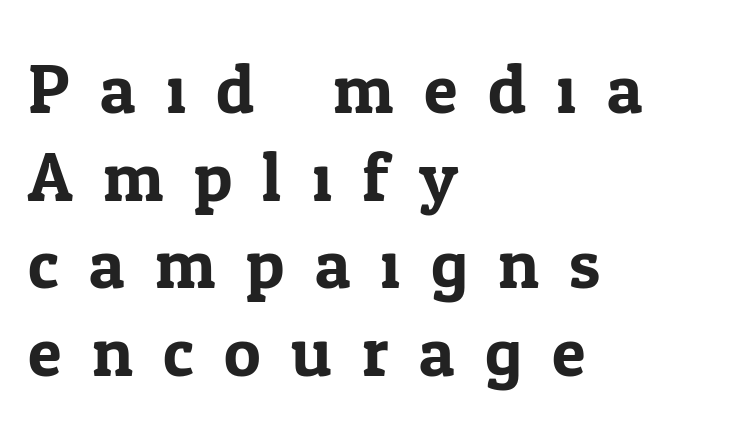
{"serif": "yes", "italic": "no", "width": "normal", "stroke_contrast": "low", "x_height": "medium", "monospaced": "no", "underline": "no", "align": "left", "line_spacing": "normal", "line_spacing_ratio": 1.27, "letter_spacing": "wide", "letter_spacing_em": 0.44, "glyph_px": 69}
